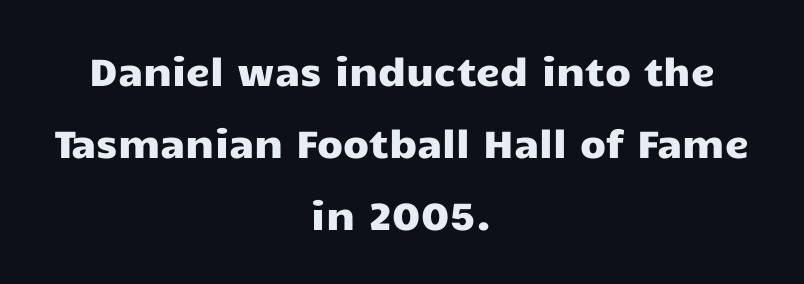
The image shows 38 px wide sans-serif type, upright; set centered, loose line spacing (1.9x), normal letter spacing, not underlined; low stroke contrast and a medium x-height.
